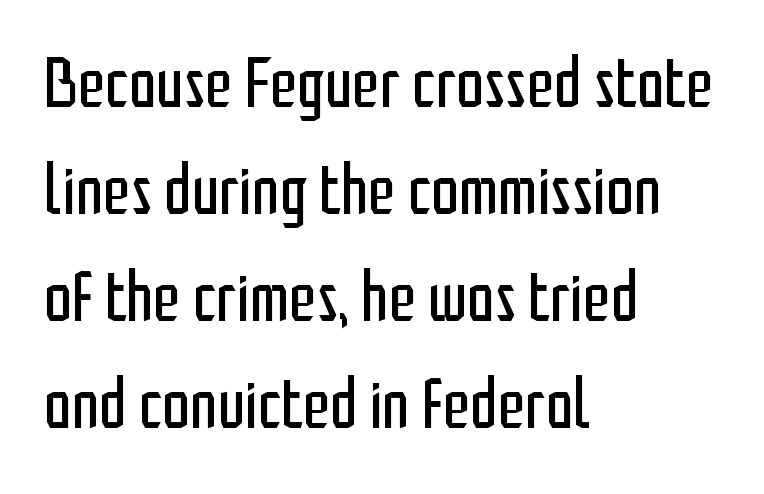
{"serif": "no", "italic": "no", "bold": "no", "weight": "regular", "width": "condensed", "stroke_contrast": "low", "x_height": "medium", "monospaced": "no", "underline": "no", "align": "left", "line_spacing": "normal", "line_spacing_ratio": 1.53, "letter_spacing": "normal", "letter_spacing_em": 0.0, "glyph_px": 70}
